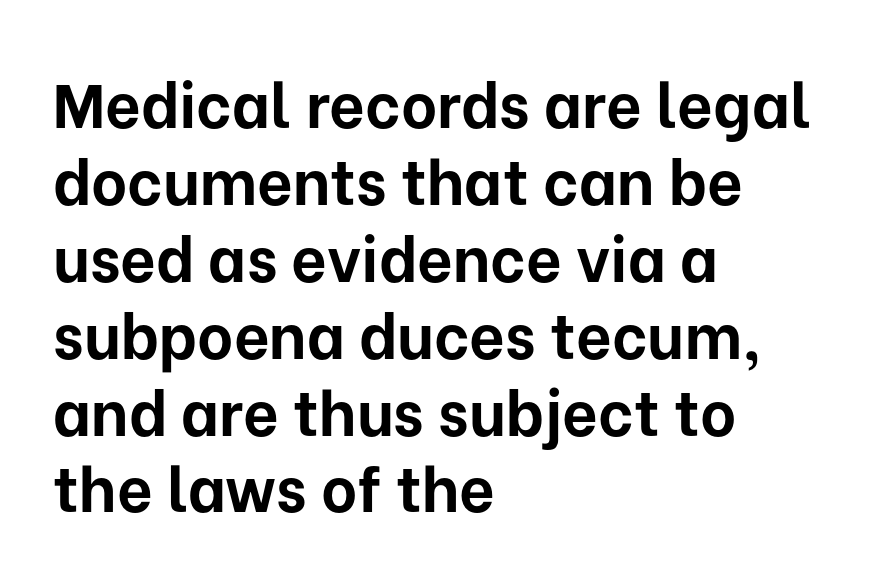
{"serif": "no", "italic": "no", "bold": "yes", "weight": "bold", "width": "normal", "stroke_contrast": "low", "x_height": "medium", "monospaced": "no", "underline": "no", "align": "left", "line_spacing_ratio": 1.24, "letter_spacing": "normal", "letter_spacing_em": 0.0, "glyph_px": 62}
